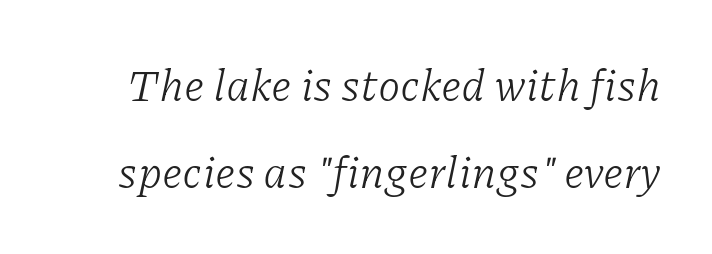
The image shows 45 px light serif type, italic (leaning right); set loose line spacing (1.94x), normal letter spacing, not underlined; low stroke contrast and a medium x-height.
